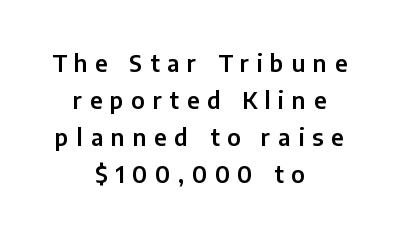
{"italic": "no", "underline": "no", "align": "center", "line_spacing": "normal", "line_spacing_ratio": 1.61, "letter_spacing": "wide", "letter_spacing_em": 0.34, "glyph_px": 23}
